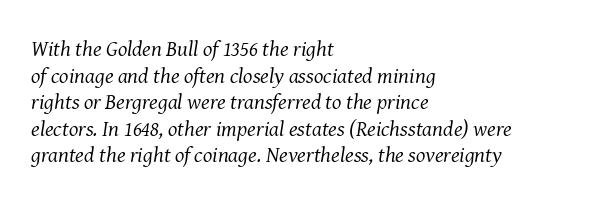
The image shows 22 px text type, italic (leaning right); set left-aligned, line spacing 1.21x, normal letter spacing, not underlined.
